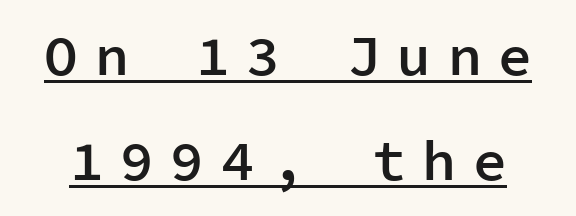
{"serif": "no", "italic": "no", "bold": "semi", "weight": "semibold", "width": "normal", "stroke_contrast": "low", "x_height": "medium", "monospaced": "yes", "underline": "yes", "line_spacing_ratio": 1.88, "letter_spacing": "wide", "letter_spacing_em": 0.3, "glyph_px": 56}
